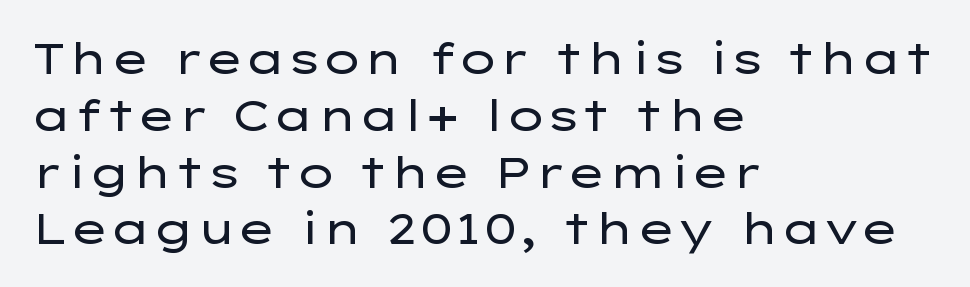
The image shows 43 px regular-weight, wide sans-serif type, upright; set left-aligned, normal line spacing (1.32x), normal letter spacing, not underlined; low stroke contrast and a medium x-height.
